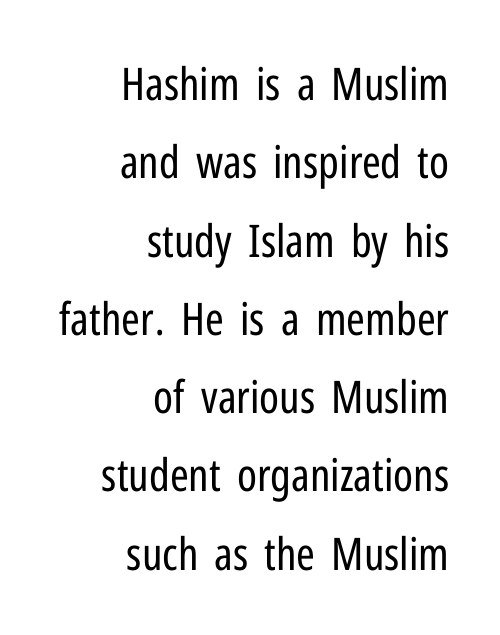
Q: Is the text bold? A: No.
Q: Is the text italic (slanted)? A: No, it is upright.
Q: Is the typeface a serif or a sans-serif typeface? A: Sans-serif.
Q: Is the text underlined? A: No.
Q: How is the paragraph aligned? A: Right-aligned.
Q: Is the spacing between letters normal or unusually wide? A: Normal.
Q: Width (condensed, normal, or wide)? A: Condensed.
Q: Stroke contrast? A: Low.
Q: x-height? A: Medium.
Q: Monospaced? A: No.
